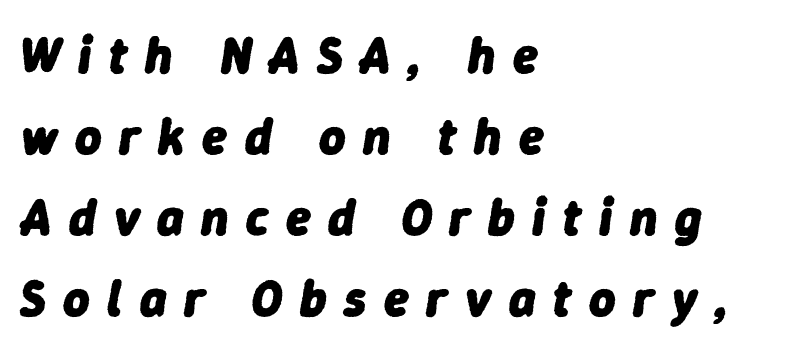
The area under the type is left untouched. Does the weight exceed regular? Yes, all the way to bold. Inter-character spacing is expanded well beyond the font's built-in metrics. How would I describe the line gaps? Plain and ordinary. Here the designer chose a conventional face with non-uniform glyph widths.
